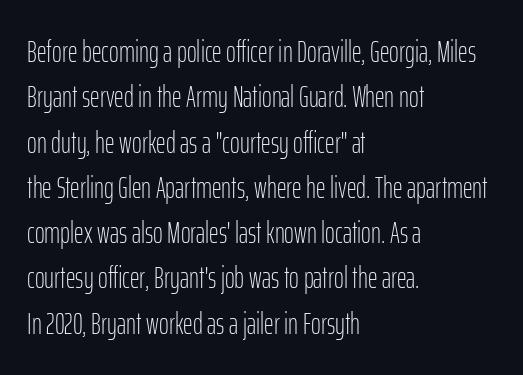
Q: Is the text bold? A: No.
Q: Is the text italic (slanted)? A: No, it is upright.
Q: Is the typeface a serif or a sans-serif typeface? A: Sans-serif.
Q: Is the text underlined? A: No.
Q: How is the paragraph aligned? A: Left-aligned.
Q: Is the spacing between letters normal or unusually wide? A: Normal.
Q: Is the spacing between lines tight, normal or loose? A: Normal.
Q: Width (condensed, normal, or wide)? A: Condensed.
Q: Stroke contrast? A: Low.
Q: x-height? A: Medium.
Q: Monospaced? A: No.
